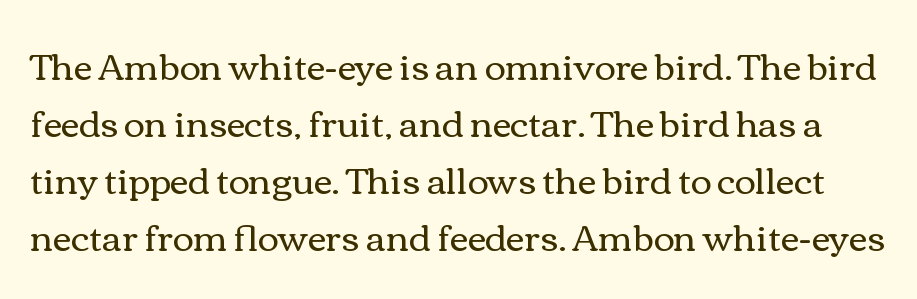
Is the letter spacing exaggerated? No — it looks like the ordinary default. The passage shown is typed in a proportional face where columns would drift. Just letters on the line, the space beneath them empty. Heft: none added — not bold.
